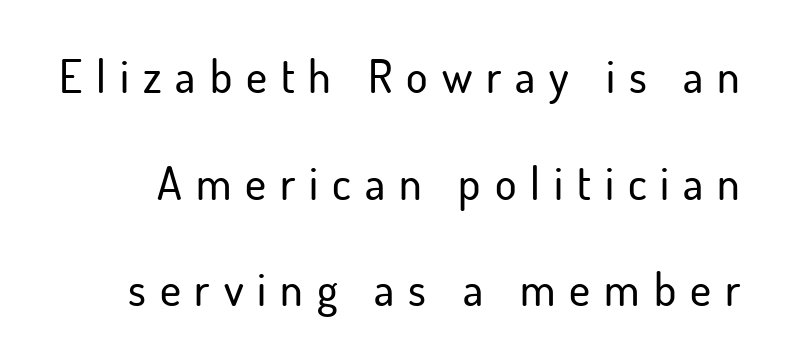
The image shows 45 px sans-serif type, upright; set loose line spacing (2.37x), unusually wide letter spacing (+0.31 em), not underlined; low stroke contrast and a small x-height.
